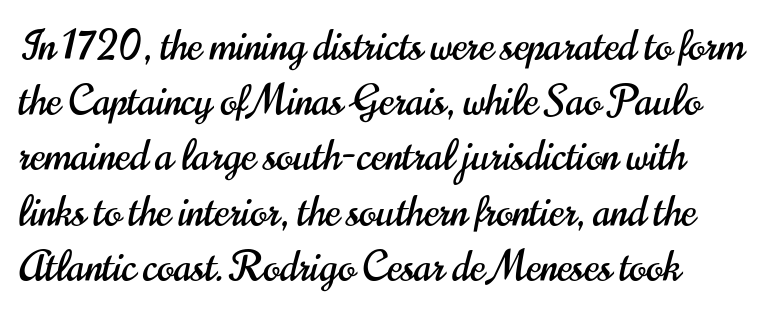
{"serif": "no", "width": "condensed", "stroke_contrast": "high", "x_height": "small", "monospaced": "no", "underline": "no", "line_spacing": "normal", "line_spacing_ratio": 1.38, "letter_spacing": "normal", "letter_spacing_em": 0.0, "glyph_px": 40}
